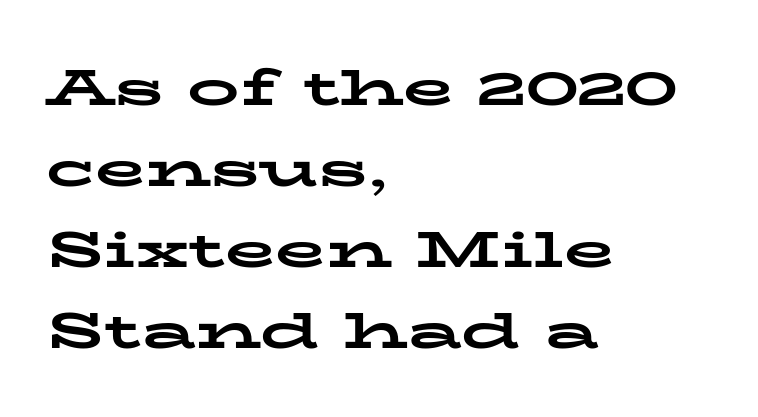
The image shows 52 px bold, wide serif type, upright; set left-aligned, normal line spacing (1.56x), normal letter spacing, not underlined; low stroke contrast and a medium x-height.
